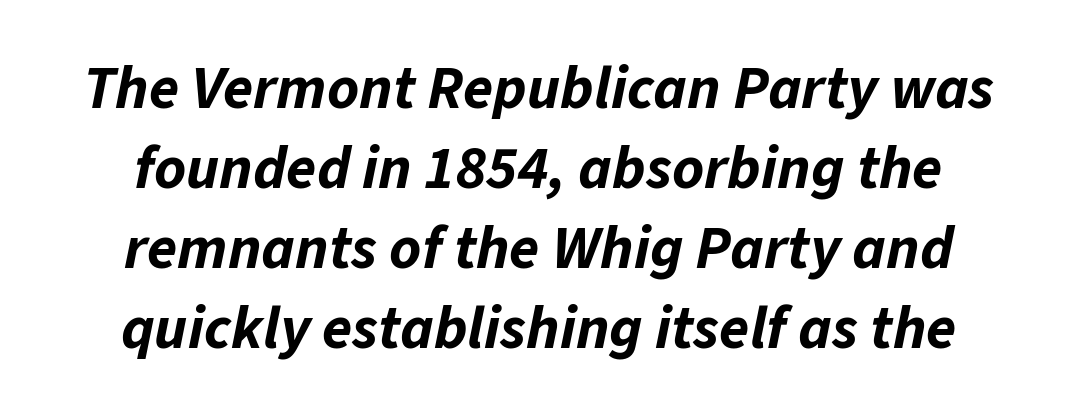
{"italic": "yes", "lean": "right", "slant_degrees": 11, "bold": "yes", "weight": "bold", "width": "normal", "stroke_contrast": "low", "x_height": "medium", "monospaced": "no", "underline": "no", "align": "center", "line_spacing": "normal", "line_spacing_ratio": 1.31, "letter_spacing": "normal", "letter_spacing_em": 0.0, "glyph_px": 61}
